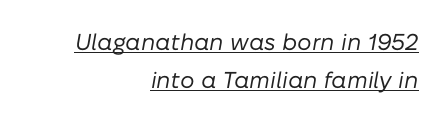
The image shows 23 px text type, italic (leaning right); set right-aligned, normal line spacing (1.64x), normal letter spacing, underlined.
